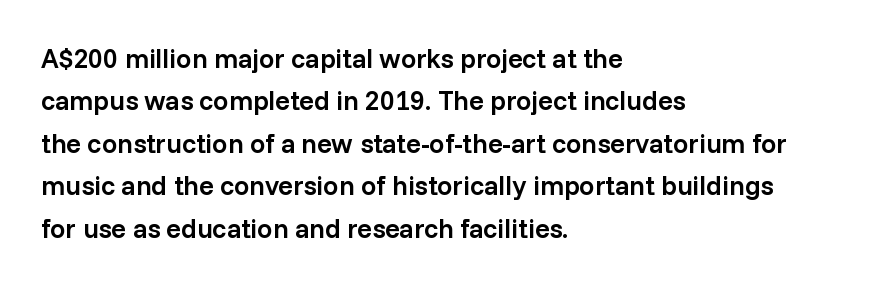
Q: Is the text bold? A: Semi-bold.
Q: Is the text italic (slanted)? A: No, it is upright.
Q: Is the text underlined? A: No.
Q: How is the paragraph aligned? A: Left-aligned.
Q: Is the spacing between letters normal or unusually wide? A: Normal.
Q: Is the spacing between lines tight, normal or loose? A: Normal.
